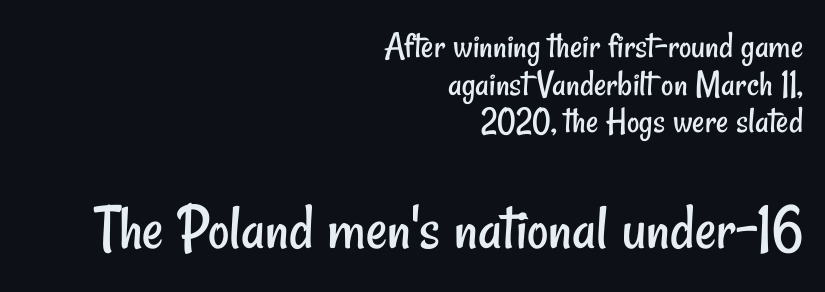
{"serif": "no", "bold": "no", "weight": "regular", "width": "condensed", "stroke_contrast": "low", "x_height": "small", "monospaced": "no", "underline": "no", "align": "right", "line_spacing": "tight", "line_spacing_ratio": 0.99, "letter_spacing": "normal", "letter_spacing_em": 0.0, "larger_block": "second", "size_ratio": 1.74, "glyph_px": 66}
